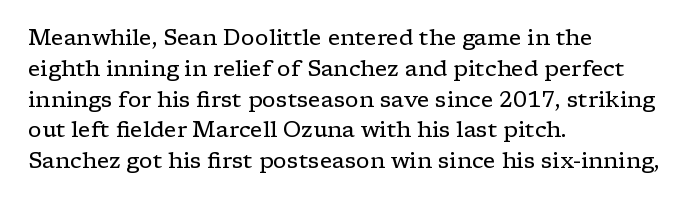
Q: Is the text bold? A: No.
Q: Is the text italic (slanted)? A: No, it is upright.
Q: Is the text underlined? A: No.
Q: How is the paragraph aligned? A: Left-aligned.
Q: Is the spacing between letters normal or unusually wide? A: Normal.
Q: Is the spacing between lines tight, normal or loose? A: Normal.
